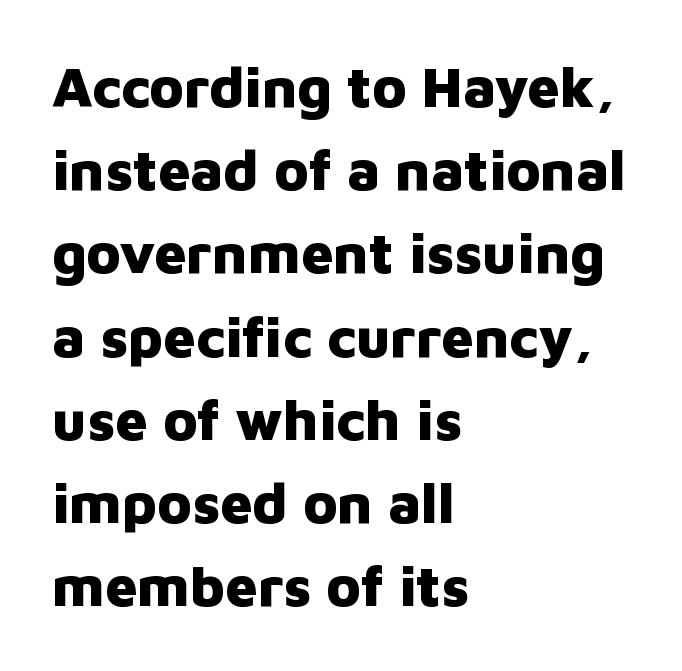
{"serif": "no", "italic": "no", "bold": "yes", "weight": "heavy", "width": "normal", "stroke_contrast": "low", "x_height": "medium", "monospaced": "no", "underline": "no", "align": "left", "line_spacing": "normal", "line_spacing_ratio": 1.46, "letter_spacing": "normal", "letter_spacing_em": 0.0, "glyph_px": 57}
